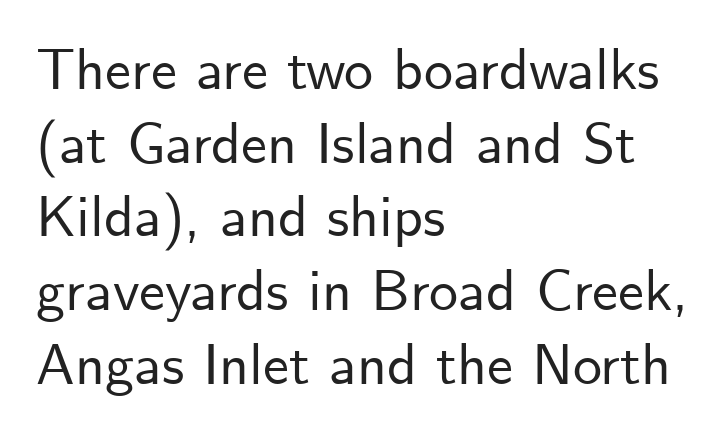
Is this a fixed-width face? No — the glyphs have proportional, varying widths. Each new line begins a customary step beneath the previous one. Inter-character spacing is left at the font's built-in metrics. Letters rest on an invisible, unmarked baseline. The specimen reads as upright at a glance. The passage shown is typeset with a sans-serif family.
